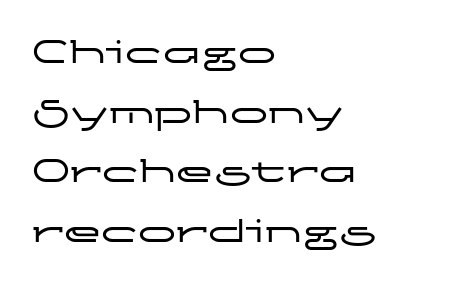
{"serif": "no", "italic": "no", "width": "wide", "stroke_contrast": "low", "x_height": "medium", "monospaced": "no", "underline": "no", "align": "left", "line_spacing": "normal", "line_spacing_ratio": 1.57, "letter_spacing": "normal", "letter_spacing_em": 0.0, "glyph_px": 38}
